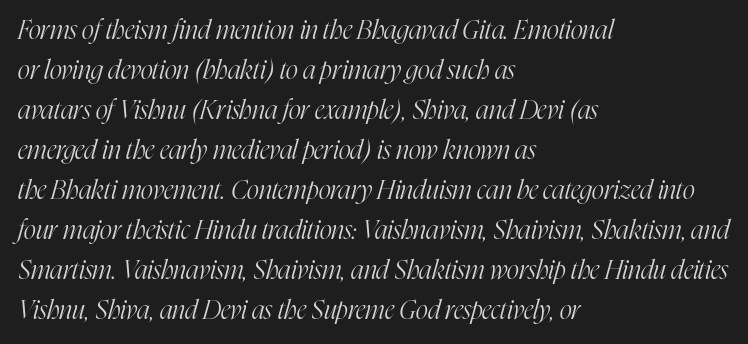
Q: Is the text bold? A: No.
Q: Is the text italic (slanted)? A: Yes, it leans right by about 16 degrees.
Q: Is the text underlined? A: No.
Q: How is the paragraph aligned? A: Left-aligned.
Q: Is the spacing between letters normal or unusually wide? A: Normal.
Q: Is the spacing between lines tight, normal or loose? A: Normal.
